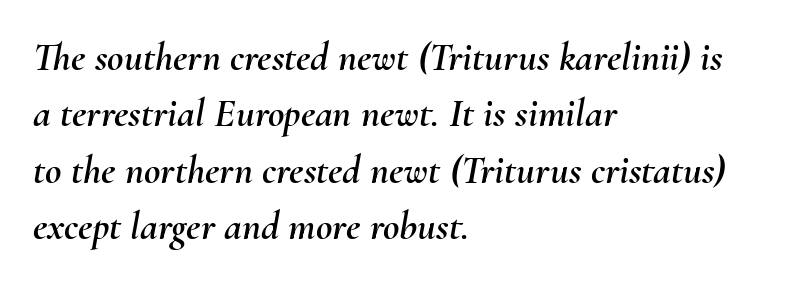
Q: Is the text italic (slanted)? A: Yes, it leans right by about 10 degrees.
Q: Is the text underlined? A: No.
Q: How is the paragraph aligned? A: Left-aligned.
Q: Is the spacing between letters normal or unusually wide? A: Normal.
Q: Is the spacing between lines tight, normal or loose? A: Normal.
Q: Width (condensed, normal, or wide)? A: Normal.
Q: Stroke contrast? A: Medium.
Q: x-height? A: Small.
Q: Monospaced? A: No.
